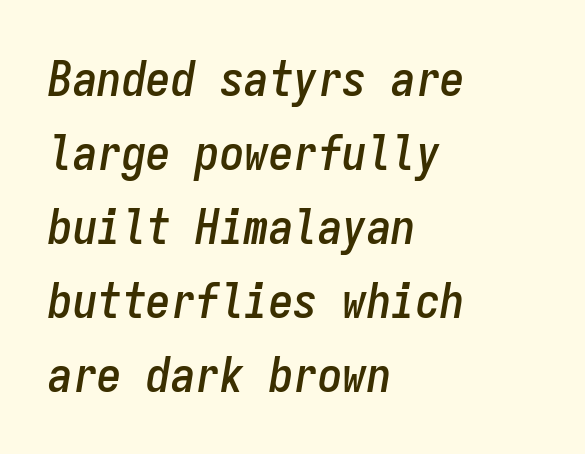
Q: Is the text italic (slanted)? A: Yes, it leans right by about 9 degrees.
Q: Is the text underlined? A: No.
Q: How is the paragraph aligned? A: Left-aligned.
Q: Is the spacing between letters normal or unusually wide? A: Normal.
Q: Is the spacing between lines tight, normal or loose? A: Normal.
Q: Width (condensed, normal, or wide)? A: Condensed.
Q: Stroke contrast? A: Low.
Q: x-height? A: Medium.
Q: Monospaced? A: Yes.
